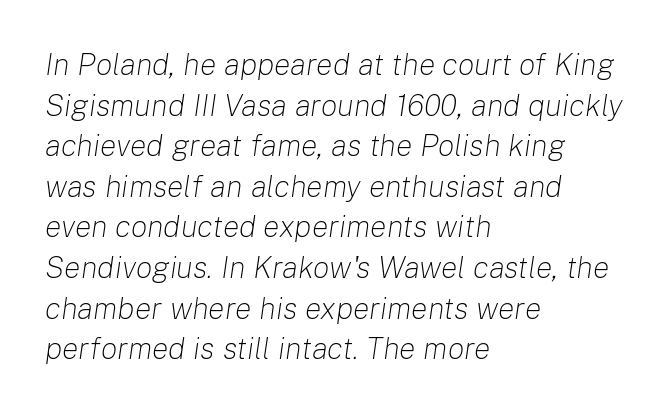
The image shows 31 px light type, italic (leaning right); set left-aligned, normal line spacing (1.31x), normal letter spacing, not underlined; low stroke contrast and a medium x-height.
